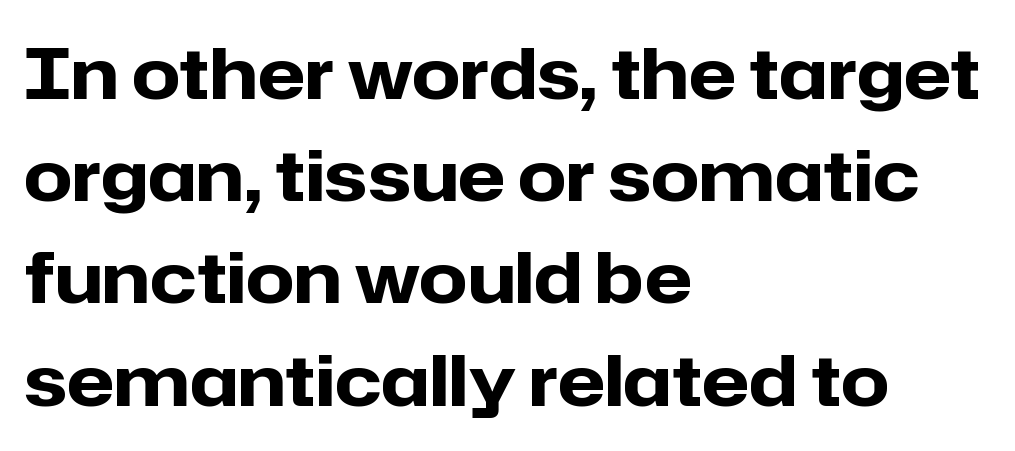
The image shows 70 px heavy sans-serif type, upright; set left-aligned, normal line spacing (1.46x), normal letter spacing, not underlined; low stroke contrast and a medium x-height.
